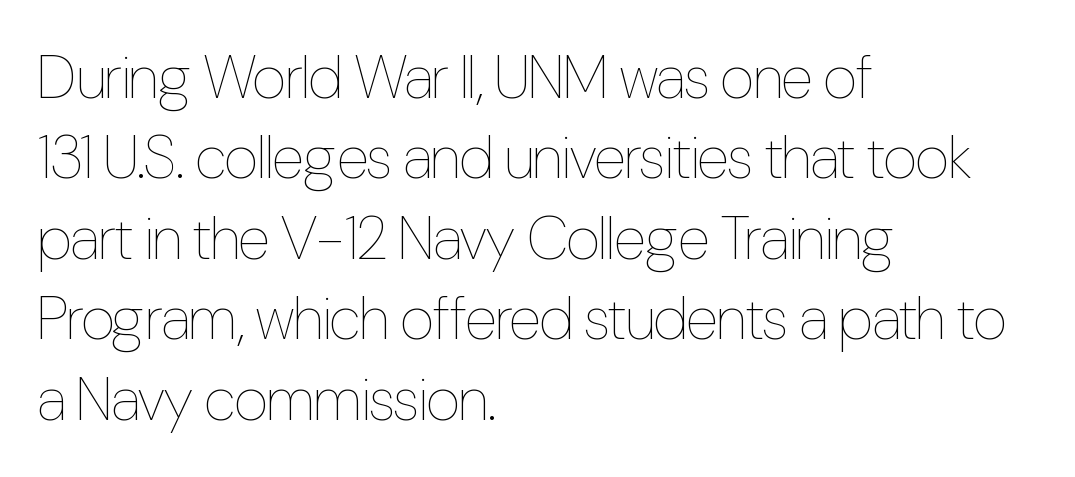
The image shows 60 px thin, condensed type, upright; set left-aligned, normal line spacing (1.34x), normal letter spacing, not underlined; low stroke contrast and a medium x-height.
